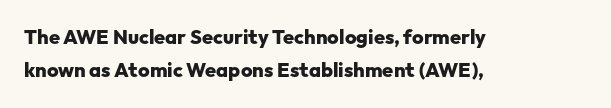
{"italic": "no", "bold": "yes", "underline": "no", "align": "left", "line_spacing": "normal", "line_spacing_ratio": 1.67, "letter_spacing": "normal", "letter_spacing_em": 0.0, "glyph_px": 20}
